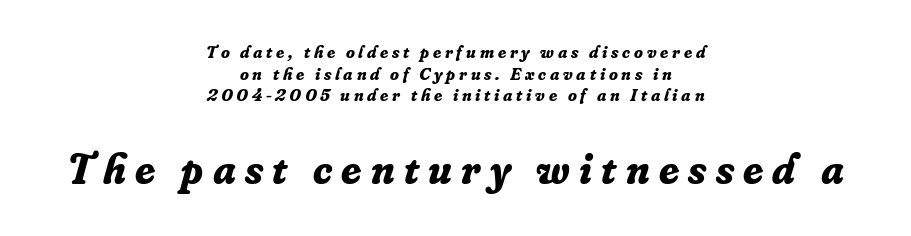
Q: Is the text bold? A: Yes.
Q: Is the text italic (slanted)? A: Yes, it leans right by about 16 degrees.
Q: Is the typeface a serif or a sans-serif typeface? A: Serif.
Q: Is the text underlined? A: No.
Q: How is the paragraph aligned? A: Centered.
Q: Is the spacing between letters normal or unusually wide? A: Unusually wide.
Q: Which block of text is set in a larger size, the first (top) or the second (bottom)? A: The second (bottom) one.
Q: Width (condensed, normal, or wide)? A: Normal.
Q: Stroke contrast? A: Low.
Q: x-height? A: Small.
Q: Monospaced? A: No.
